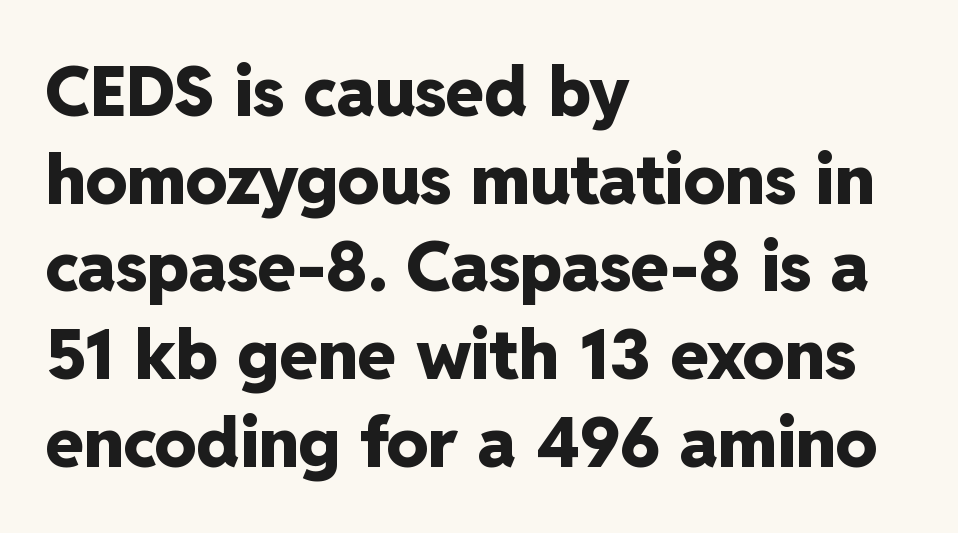
Q: Is the text bold? A: Yes.
Q: Is the text italic (slanted)? A: No, it is upright.
Q: Is the typeface a serif or a sans-serif typeface? A: Sans-serif.
Q: Is the text underlined? A: No.
Q: How is the paragraph aligned? A: Left-aligned.
Q: Is the spacing between letters normal or unusually wide? A: Normal.
Q: Is the spacing between lines tight, normal or loose? A: Normal.
Q: Width (condensed, normal, or wide)? A: Normal.
Q: Stroke contrast? A: Low.
Q: x-height? A: Medium.
Q: Monospaced? A: No.
